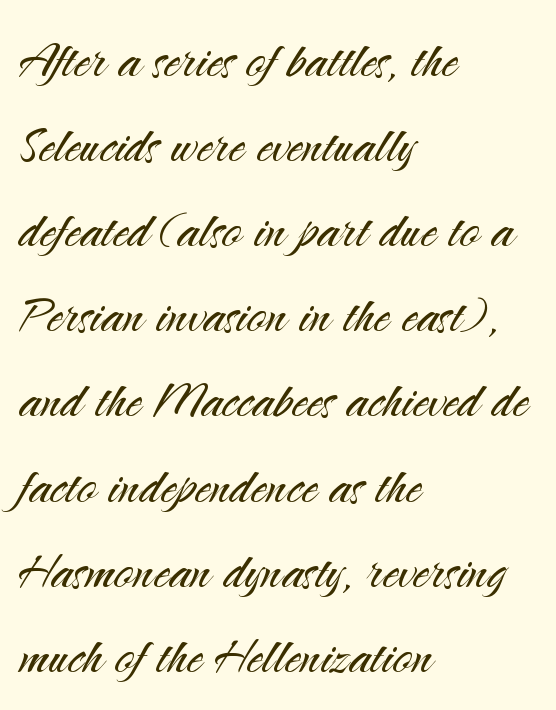
Q: Is the text bold? A: No.
Q: Is the text italic (slanted)? A: Yes.
Q: Is the typeface a serif or a sans-serif typeface? A: Sans-serif.
Q: Is the text underlined? A: No.
Q: How is the paragraph aligned? A: Left-aligned.
Q: Is the spacing between letters normal or unusually wide? A: Normal.
Q: Is the spacing between lines tight, normal or loose? A: Normal.
Q: Width (condensed, normal, or wide)? A: Normal.
Q: Stroke contrast? A: Medium.
Q: x-height? A: Small.
Q: Monospaced? A: No.
